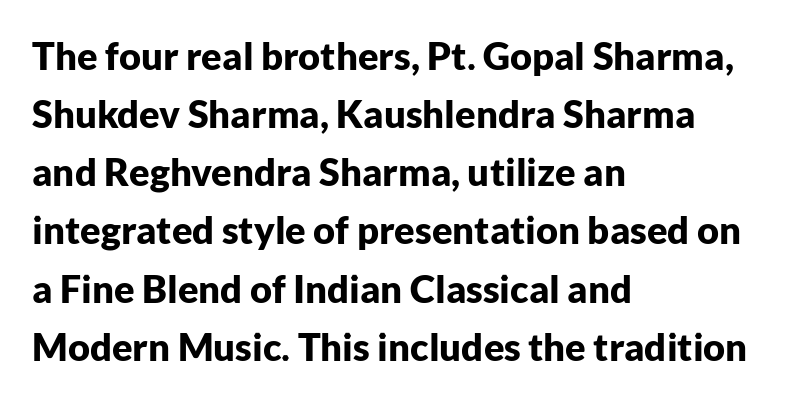
The passage shown is not underscored anywhere. This sample uses a sans-serif face. Upright lettering throughout. Typeset ragged right — the left edge is the straight one.
